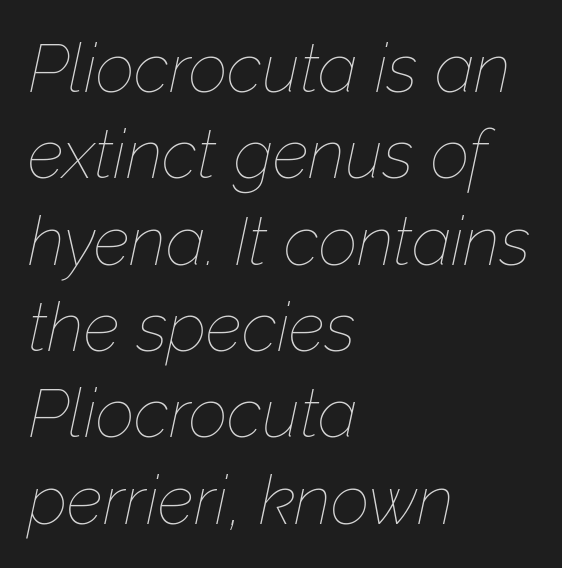
Q: Is the text bold? A: No.
Q: Is the text italic (slanted)? A: Yes, it leans right by about 12 degrees.
Q: Is the text underlined? A: No.
Q: How is the paragraph aligned? A: Left-aligned.
Q: Is the spacing between letters normal or unusually wide? A: Normal.
Q: Is the spacing between lines tight, normal or loose? A: Normal.
Q: Width (condensed, normal, or wide)? A: Normal.
Q: Stroke contrast? A: Low.
Q: x-height? A: Medium.
Q: Monospaced? A: No.
